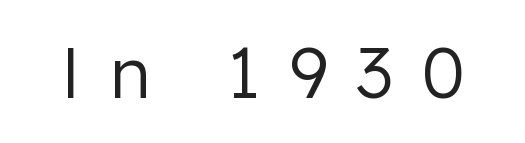
The foot of each line stays bare and open. Check where the strokes stop: nothing finishes them off — pure sans. The font's upright variant was chosen for this text. Proportional: the letters do not fall into vertical columns. There is plenty of visible air inserted between adjacent glyphs. No heavy texture on the line: the type isn't bold.
